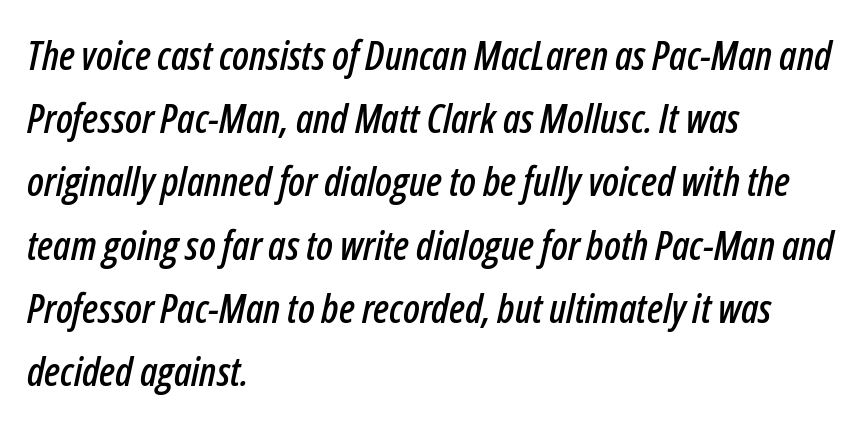
Q: Is the text italic (slanted)? A: Yes, it leans right by about 12 degrees.
Q: Is the text underlined? A: No.
Q: How is the paragraph aligned? A: Left-aligned.
Q: Is the spacing between letters normal or unusually wide? A: Normal.
Q: Is the spacing between lines tight, normal or loose? A: Normal.
Q: Width (condensed, normal, or wide)? A: Condensed.
Q: Stroke contrast? A: Low.
Q: x-height? A: Medium.
Q: Monospaced? A: No.
